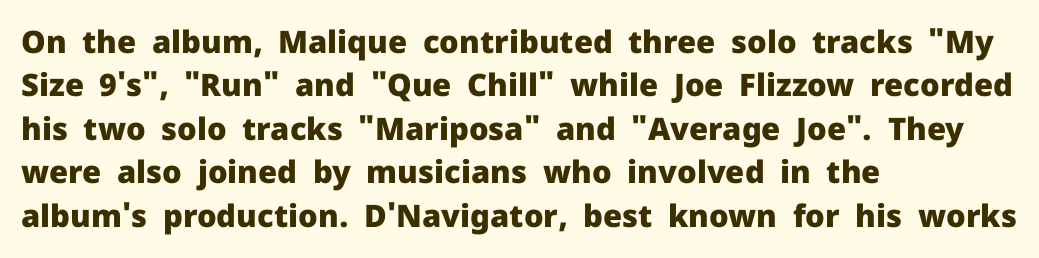
The image shows 31 px heavy sans-serif type, upright; set left-aligned, normal line spacing (1.4x), normal letter spacing, not underlined; low stroke contrast and a medium x-height.
